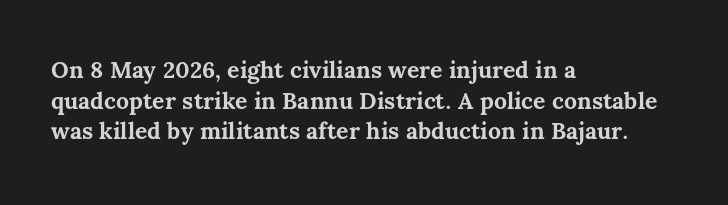
Nobody touched the tracking dial on this one. Heft: maximum for text — a bold. The rendering anchors every line to the left-hand side. The line-height multiplier appears to be the usual default.
